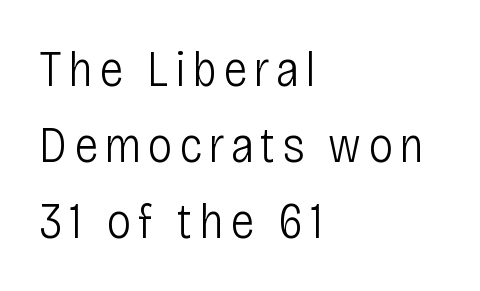
{"serif": "no", "italic": "no", "bold": "no", "weight": "light", "width": "condensed", "stroke_contrast": "low", "x_height": "large", "monospaced": "no", "underline": "no", "align": "left", "line_spacing": "normal", "line_spacing_ratio": 1.52, "glyph_px": 50}
